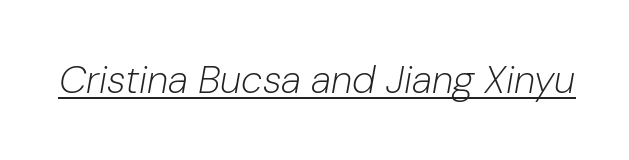
The image shows 39 px light type, italic (leaning right); set normal letter spacing, underlined; low stroke contrast and a medium x-height.
